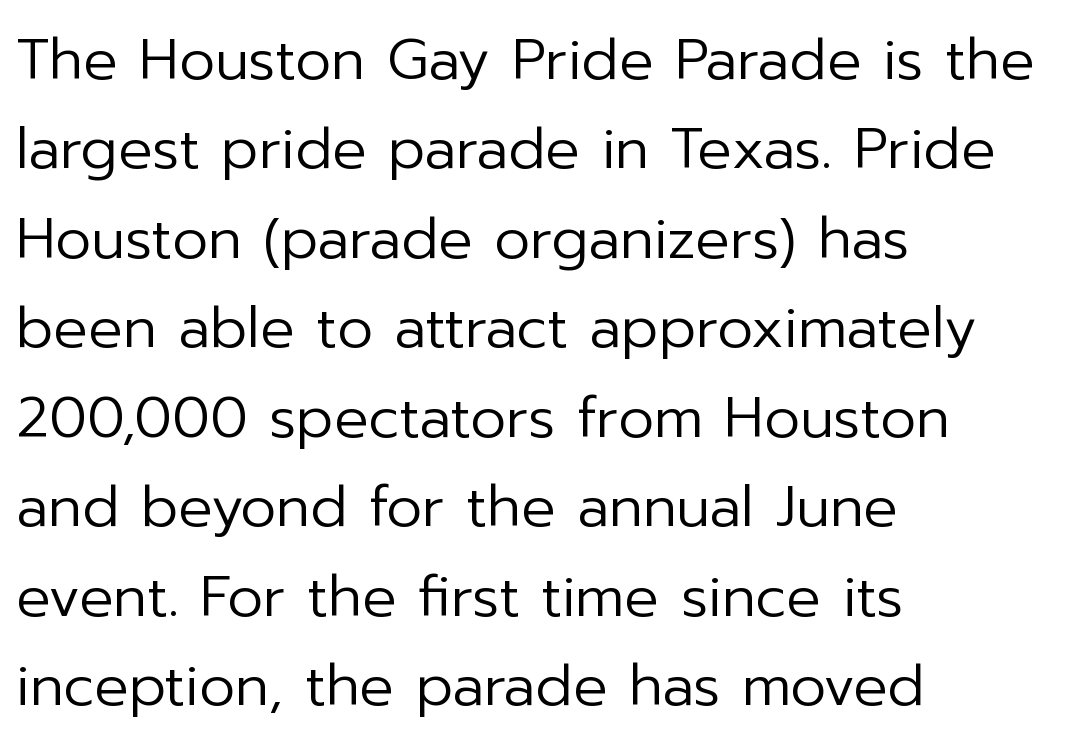
Q: Is the text bold? A: No.
Q: Is the text italic (slanted)? A: No, it is upright.
Q: Is the typeface a serif or a sans-serif typeface? A: Sans-serif.
Q: Is the text underlined? A: No.
Q: How is the paragraph aligned? A: Left-aligned.
Q: Is the spacing between letters normal or unusually wide? A: Normal.
Q: Is the spacing between lines tight, normal or loose? A: Normal.
Q: Width (condensed, normal, or wide)? A: Normal.
Q: Stroke contrast? A: Low.
Q: x-height? A: Medium.
Q: Monospaced? A: No.
